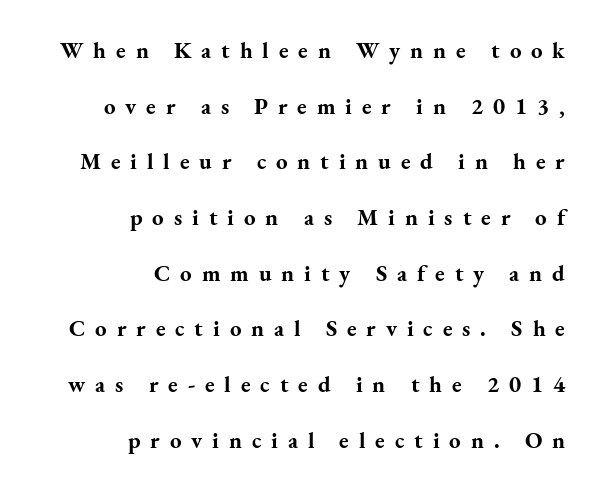
{"italic": "no", "bold": "yes", "underline": "no", "align": "right", "line_spacing": "loose", "line_spacing_ratio": 2.42, "letter_spacing": "wide", "letter_spacing_em": 0.43, "glyph_px": 23}
